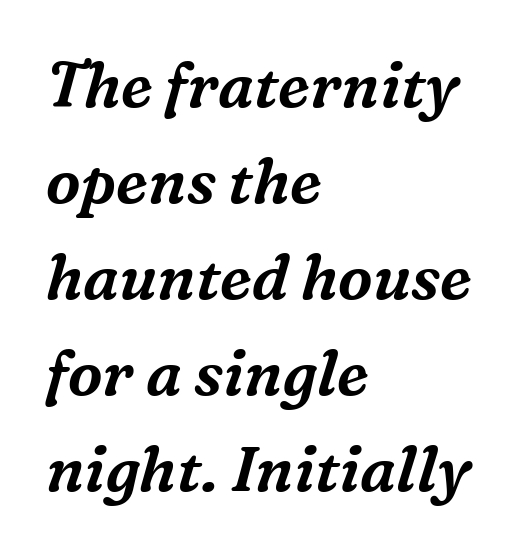
{"serif": "yes", "italic": "yes", "lean": "right", "slant_degrees": 16, "width": "normal", "stroke_contrast": "medium", "x_height": "medium", "monospaced": "no", "underline": "no", "align": "left", "line_spacing": "normal", "line_spacing_ratio": 1.55, "letter_spacing": "normal", "letter_spacing_em": 0.0, "glyph_px": 62}
